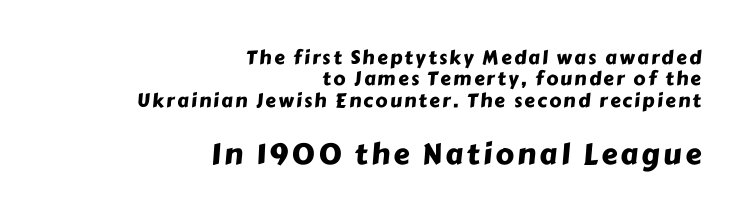
The letters carry no serifs — their stems end cleanly without finishing strokes. The paragraph has a hard right edge and a soft left edge. The lines are packed closely together with very little leading. Anything drawn beneath the words? Only blank space. Proportional: the letters do not fall into vertical columns. Note: smaller setting up top, larger setting below.
